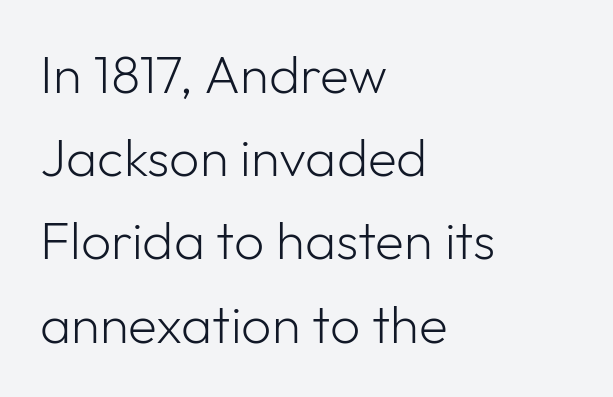
The face looks like a standard text weight, possibly lighter. Inter-character spacing is left at the font's built-in metrics. Is this a fixed-width face? No — the glyphs have proportional, varying widths. Horizontally, the lines are justified to the leading edge only. Upright lettering throughout. The characters display no serif detailing; their extremities are plain.
